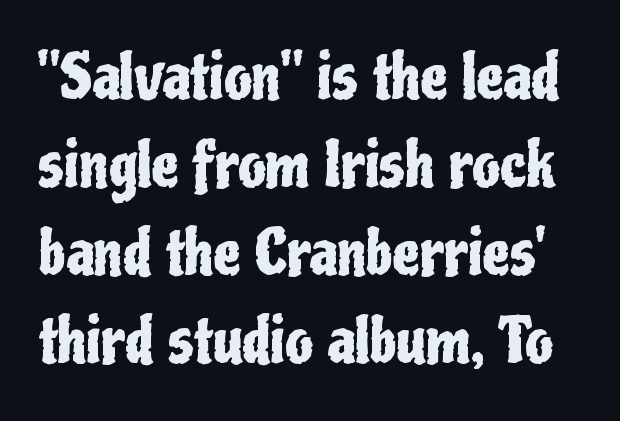
{"serif": "no", "italic": "no", "width": "condensed", "stroke_contrast": "low", "x_height": "medium", "monospaced": "no", "underline": "no", "line_spacing": "normal", "line_spacing_ratio": 1.44, "letter_spacing": "normal", "letter_spacing_em": 0.0, "glyph_px": 61}
